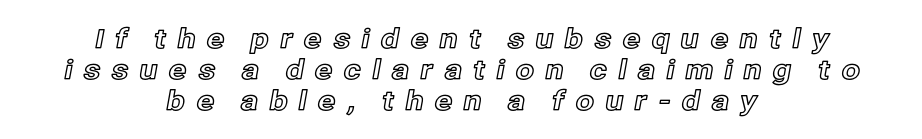
Q: Is the text italic (slanted)? A: Yes.
Q: Is the text underlined? A: No.
Q: How is the paragraph aligned? A: Centered.
Q: Is the spacing between letters normal or unusually wide? A: Unusually wide.
Q: Is the spacing between lines tight, normal or loose? A: Tight.
